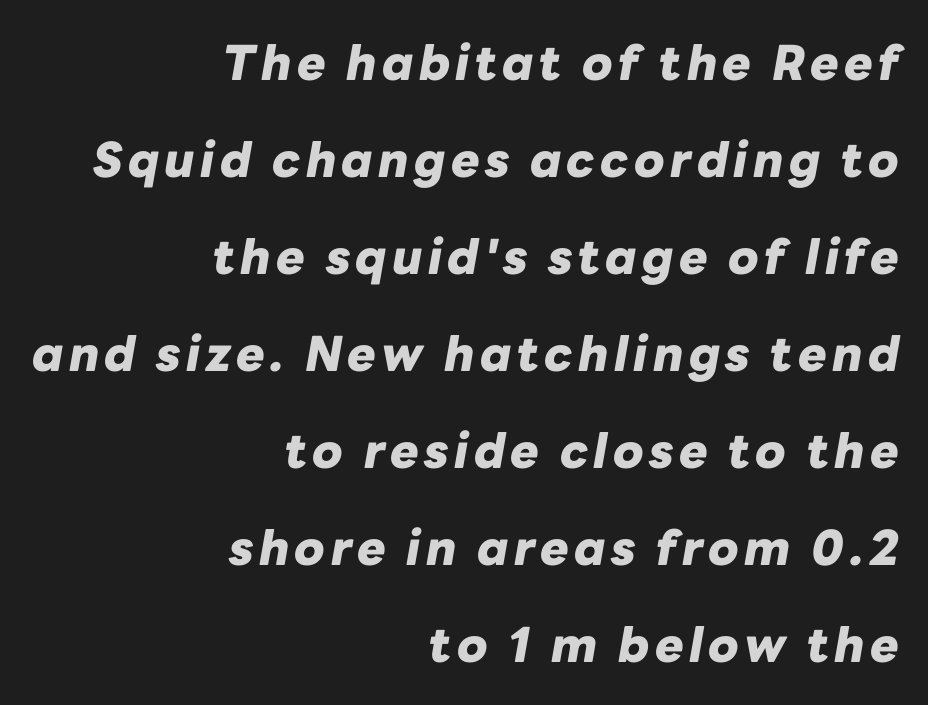
The image shows 48 px heavy type, italic (leaning right); set right-aligned, loose line spacing (2.02x), not underlined; low stroke contrast and a medium x-height.
